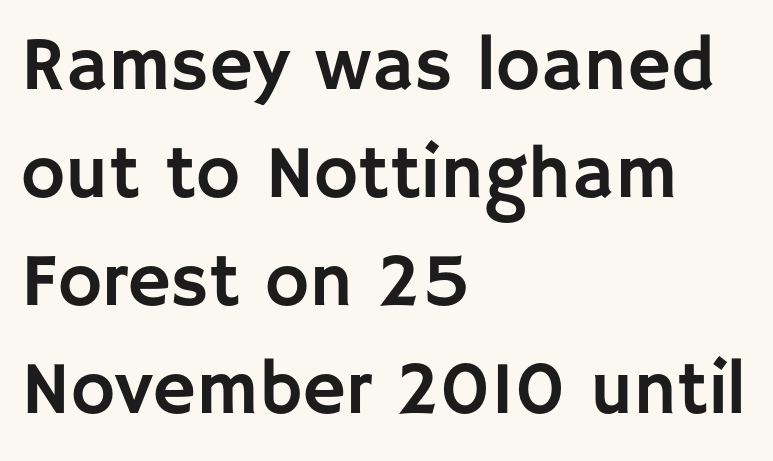
The image shows 75 px sans-serif type, upright; set left-aligned, normal line spacing (1.44x), normal letter spacing, not underlined; low stroke contrast and a large x-height.
